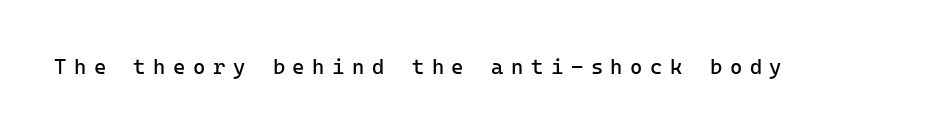
Q: Is the text bold? A: No.
Q: Is the text italic (slanted)? A: No, it is upright.
Q: Is the text underlined? A: No.
Q: Is the spacing between letters normal or unusually wide? A: Unusually wide.
